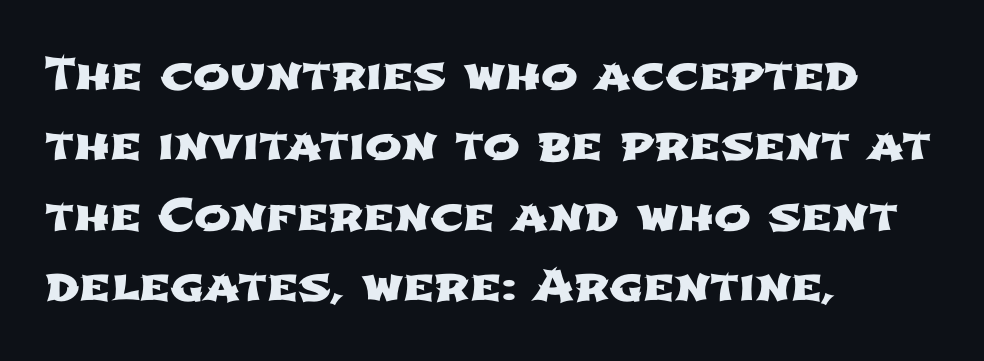
{"serif": "no", "width": "wide", "stroke_contrast": "low", "x_height": "medium", "monospaced": "no", "underline": "no", "align": "left", "line_spacing": "normal", "line_spacing_ratio": 1.6, "letter_spacing": "normal", "letter_spacing_em": 0.0, "glyph_px": 44}
